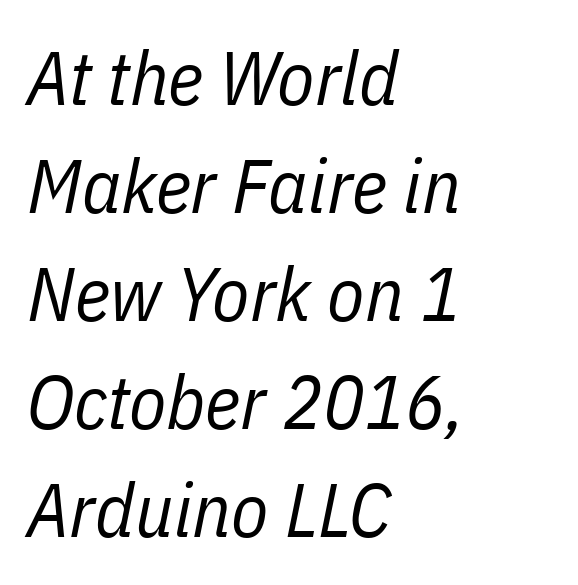
The image shows 76 px regular-weight, condensed type, italic (leaning right); set left-aligned, normal line spacing (1.42x), normal letter spacing, not underlined; low stroke contrast and a medium x-height.
